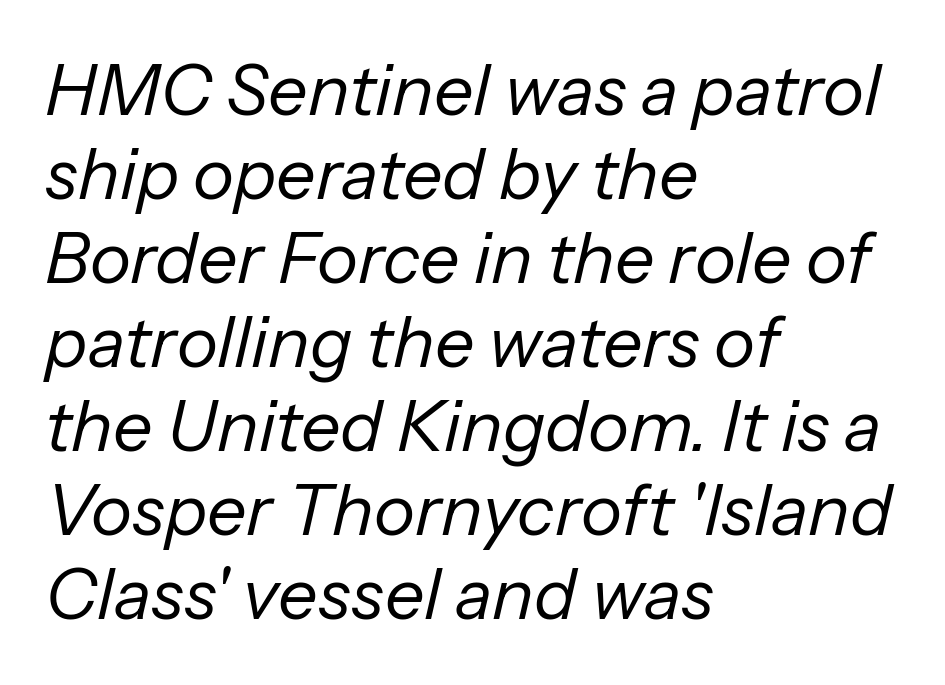
The lines in this sample share a left origin and differ only in where they stop. Rule under the text: the space is simply empty. The line texture is even and compact thanks to regular tracking. Does the lettering tilt? It does — this is italic.
